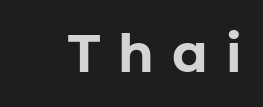
This sample uses an upright cut, with every glyph sitting square on the baseline. Descenders are the only things crossing below the line. Here the designer chose a conventional face with non-uniform glyph widths. Weight: bold. Each letter's strokes conclude bluntly, with no projecting serifs.
